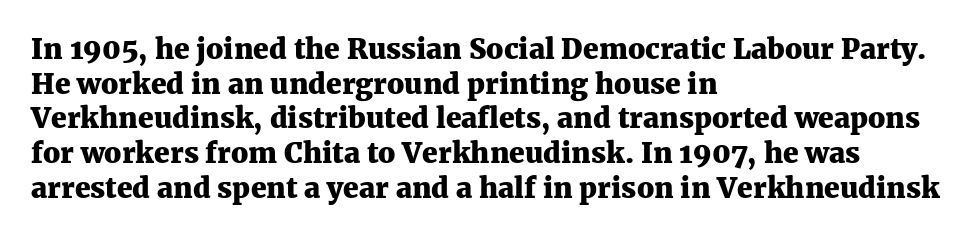
Just letters on the line, the space beneath them empty. This sample uses an upright cut, with every glyph sitting square on the baseline. Character widths vary here, with narrow letters taking less room than wide ones. The rendering shows small feet on the letterforms — a serif design. Chunky letters — that's bold for sure. Between one letter and the next there's only the usual sliver of space.
